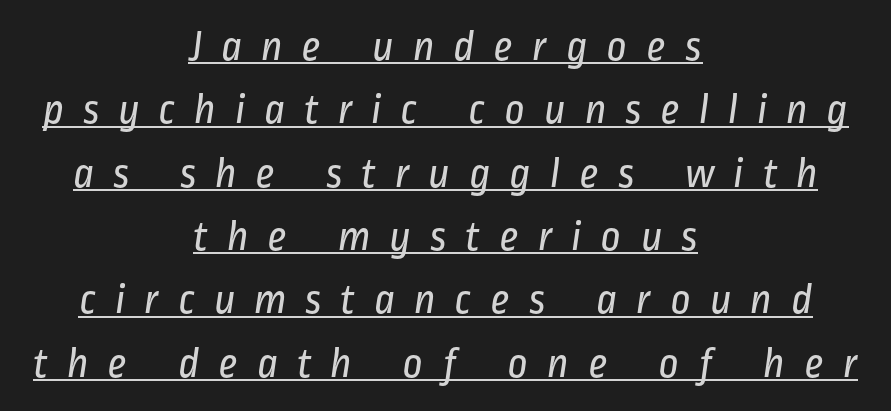
Q: Is the text bold? A: No.
Q: Is the typeface a serif or a sans-serif typeface? A: Sans-serif.
Q: Is the text underlined? A: Yes.
Q: How is the paragraph aligned? A: Centered.
Q: Is the spacing between letters normal or unusually wide? A: Unusually wide.
Q: Is the spacing between lines tight, normal or loose? A: Normal.
Q: Width (condensed, normal, or wide)? A: Condensed.
Q: Stroke contrast? A: Low.
Q: x-height? A: Medium.
Q: Monospaced? A: No.
